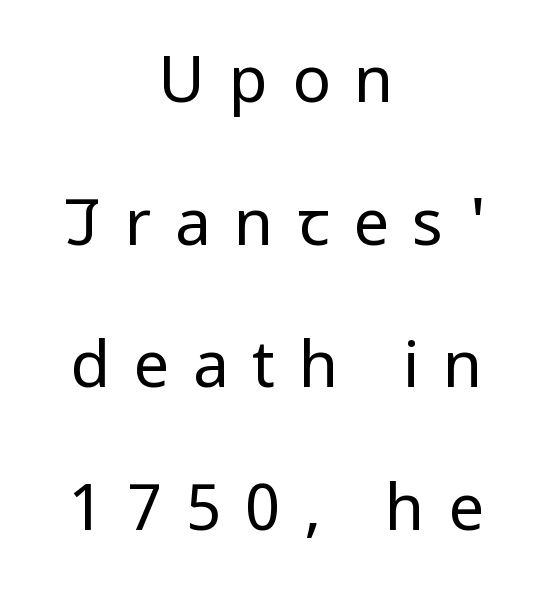
The image shows 64 px regular-weight, condensed sans-serif type, upright; set centered, loose line spacing (2.23x), unusually wide letter spacing (+0.37 em), not underlined; low stroke contrast and a large x-height.
